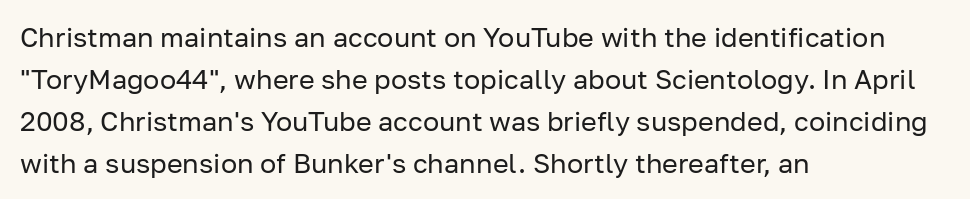
Anything drawn beneath the words? Only blank space. Each word holds together tightly as a unit, with standard inter-letter gaps. Each stroke keeps to a modest, everyday thickness or less. Normally led — the rows are evenly, conventionally spaced. In CSS terms this would be text-align: left. Does the lettering tilt? It doesn't — this is upright.
